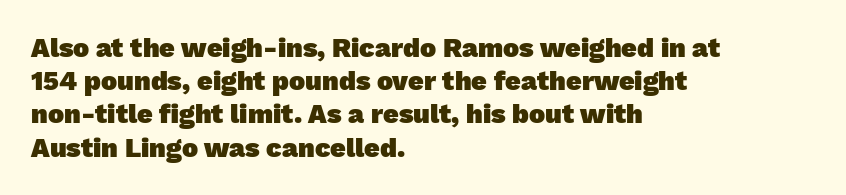
Q: Is the text bold? A: Yes.
Q: Is the text underlined? A: No.
Q: How is the paragraph aligned? A: Left-aligned.
Q: Is the spacing between letters normal or unusually wide? A: Normal.
